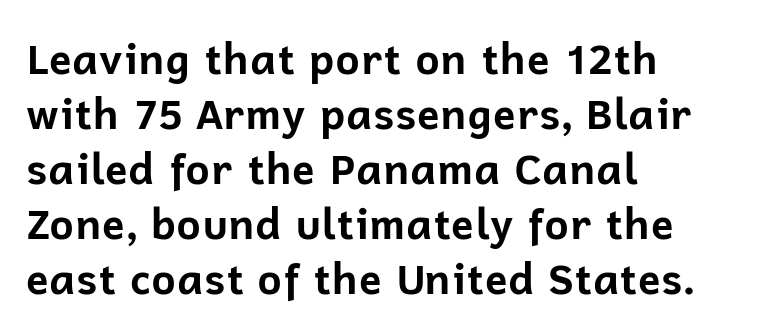
The image shows 42 px bold sans-serif type, upright; set left-aligned, normal line spacing (1.31x), normal letter spacing, not underlined; low stroke contrast and a medium x-height.
